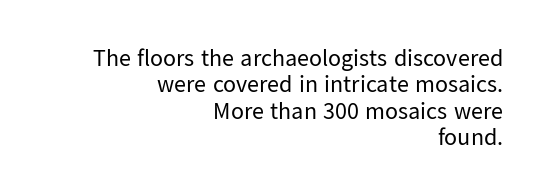
Does the leading feel generous? Not at all — it's pinched. Italic? Not at all — the glyphs are vertical. The strokes are not fattened; the text isn't bold. Nobody touched the tracking dial on this one. The string is rendered with underlining switched off. Casual observation: everything's shoved over to the right.
